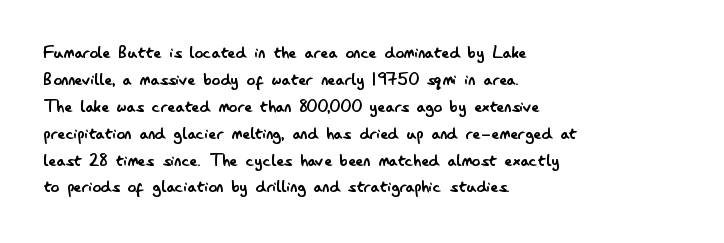
These lines keep a tight, regular rhythm from letter to letter. The rows are spaced the way most documents space them. Nothing heavy about these letters — not bold at all. A roman cut, with each character standing at attention. Check under the words: just untouched page. All the whitespace from short lines collects on the right.
